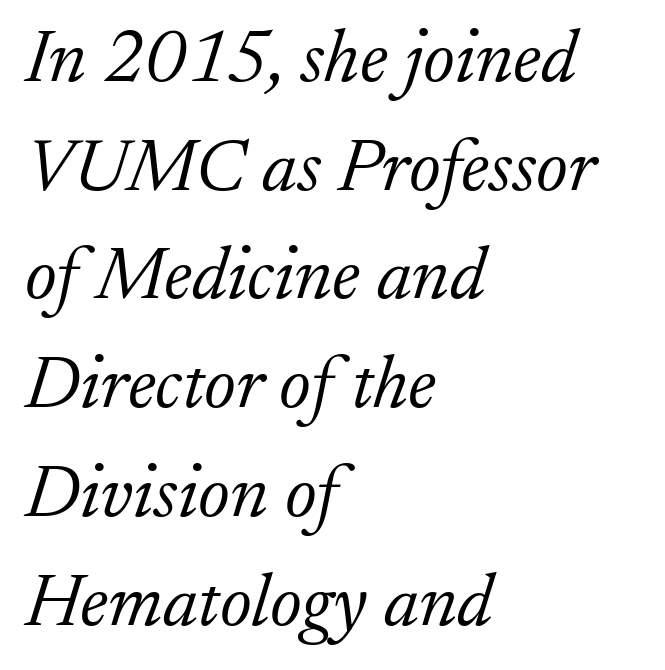
Q: Is the text bold? A: No.
Q: Is the text italic (slanted)? A: Yes, it leans right by about 17 degrees.
Q: Is the typeface a serif or a sans-serif typeface? A: Serif.
Q: Is the text underlined? A: No.
Q: How is the paragraph aligned? A: Left-aligned.
Q: Is the spacing between letters normal or unusually wide? A: Normal.
Q: Is the spacing between lines tight, normal or loose? A: Normal.
Q: Width (condensed, normal, or wide)? A: Normal.
Q: Stroke contrast? A: Low.
Q: x-height? A: Small.
Q: Monospaced? A: No.
